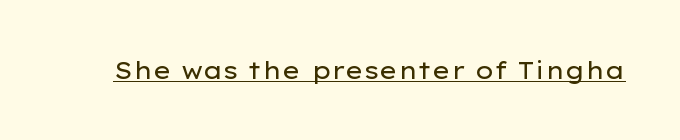
Q: Is the text bold? A: No.
Q: Is the text italic (slanted)? A: No, it is upright.
Q: Is the text underlined? A: Yes.
Q: Is the spacing between letters normal or unusually wide? A: Normal.
